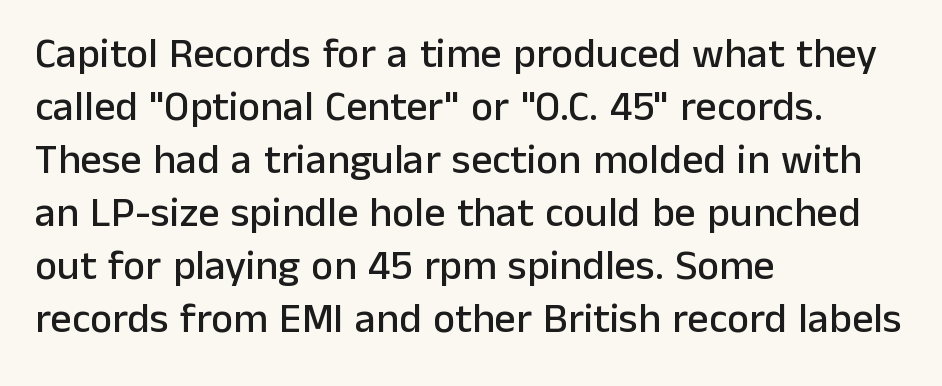
The image shows 42 px sans-serif type, upright; set left-aligned, normal line spacing (1.26x), normal letter spacing, not underlined; low stroke contrast and a medium x-height.
